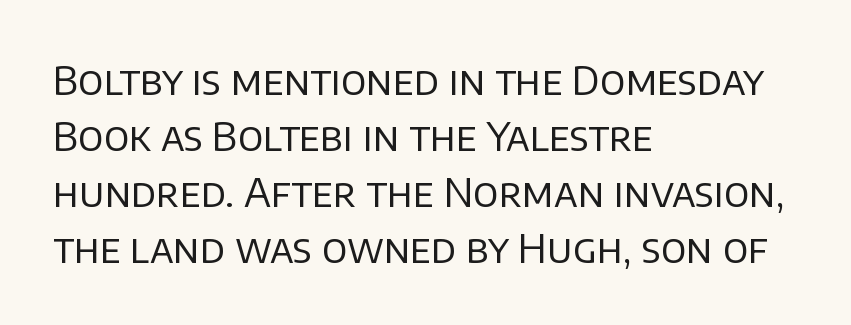
Q: Is the text bold? A: No.
Q: Is the text italic (slanted)? A: No, it is upright.
Q: Is the typeface a serif or a sans-serif typeface? A: Sans-serif.
Q: Is the text underlined? A: No.
Q: How is the paragraph aligned? A: Left-aligned.
Q: Is the spacing between letters normal or unusually wide? A: Normal.
Q: Is the spacing between lines tight, normal or loose? A: Normal.
Q: Width (condensed, normal, or wide)? A: Normal.
Q: Stroke contrast? A: Low.
Q: x-height? A: Large.
Q: Monospaced? A: No.
